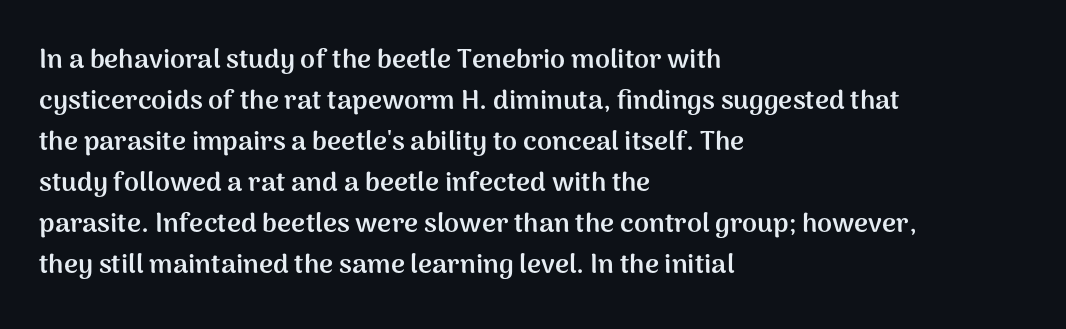
Line beginnings align vertically; line endings do not. Between one letter and the next there's only the usual sliver of space. Notice how descenders clear the ascenders below comfortably — that's standard leading. Does the lettering tilt? It doesn't — this is upright. Letters rest on an invisible, unmarked baseline.
